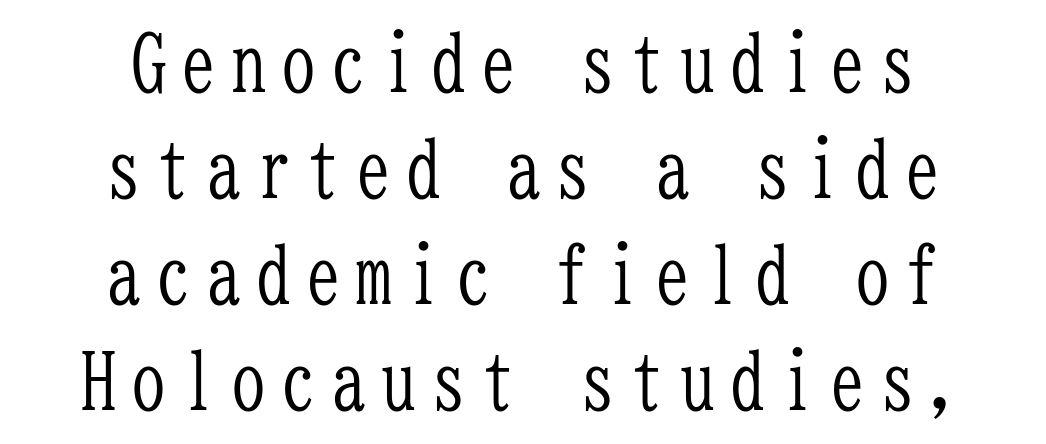
Honestly, the row spacing looks completely unremarkable. The rendering positions every line midway between the sides. Classification — serif. Note the uniform advance width — an 'i' takes as much space as an 'm'. A quiet, ordinary-to-light weight characterises the typeface. You can tell it's not italic because the verticals are truly vertical.
